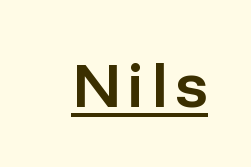
The image shows 63 px semibold sans-serif type, upright; set underlined; low stroke contrast and a medium x-height.
